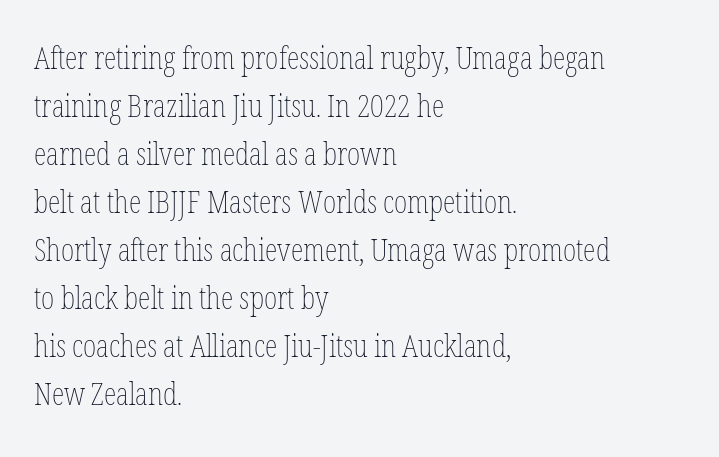
Posture: straight, roman, zero tilt. Whoever set this chose a conventional vertical rhythm. Heft: none added — not bold. The setting favours the left margin, as ordinary paragraphs usually do. A bare baseline throughout the passage.
